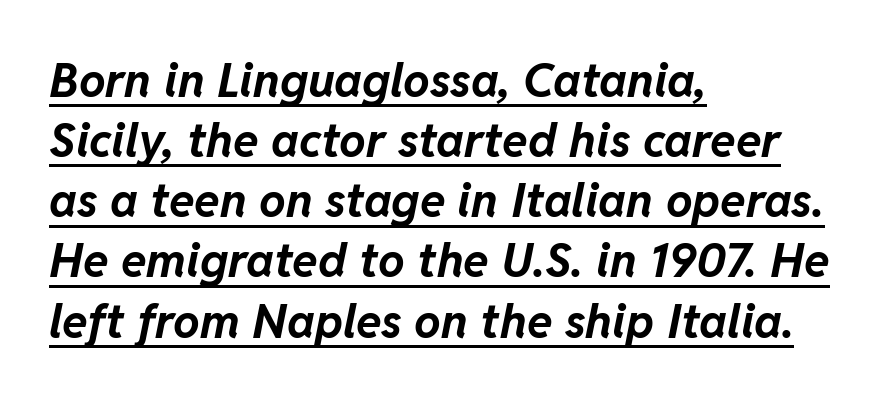
Q: Is the text bold? A: Yes.
Q: Is the text italic (slanted)? A: Yes, it leans right by about 11 degrees.
Q: Is the text underlined? A: Yes.
Q: How is the paragraph aligned? A: Left-aligned.
Q: Is the spacing between letters normal or unusually wide? A: Normal.
Q: Is the spacing between lines tight, normal or loose? A: Normal.
Q: Width (condensed, normal, or wide)? A: Normal.
Q: Stroke contrast? A: Low.
Q: x-height? A: Medium.
Q: Monospaced? A: No.
